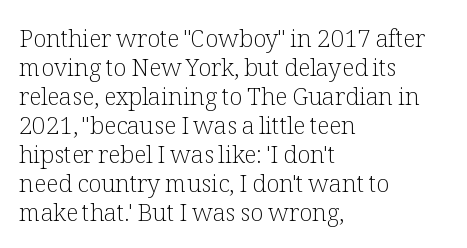
{"italic": "no", "bold": "no", "underline": "no", "align": "left", "line_spacing_ratio": 1.21, "letter_spacing": "normal", "letter_spacing_em": 0.0, "glyph_px": 24}
